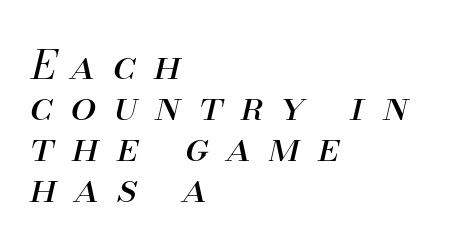
The image shows 41 px regular-weight type, italic (leaning right); set left-aligned, tight line spacing (1.0x), unusually wide letter spacing (+0.43 em), not underlined; medium stroke contrast and a small x-height.
